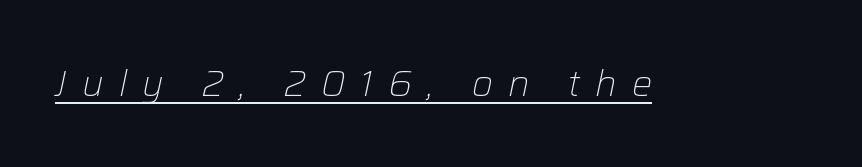
{"italic": "yes", "lean": "right", "slant_degrees": 12, "bold": "no", "weight": "light", "width": "normal", "stroke_contrast": "low", "x_height": "medium", "monospaced": "no", "underline": "yes", "letter_spacing": "wide", "letter_spacing_em": 0.42, "glyph_px": 36}
